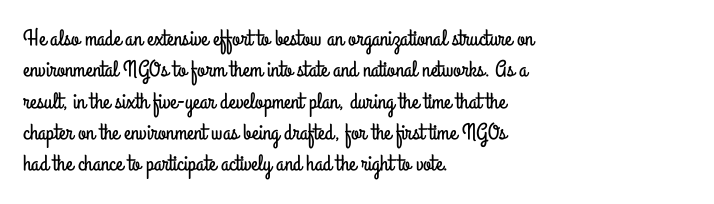
{"italic": "no", "underline": "no", "align": "left", "line_spacing": "normal", "line_spacing_ratio": 1.36, "letter_spacing": "normal", "letter_spacing_em": 0.0, "glyph_px": 23}
